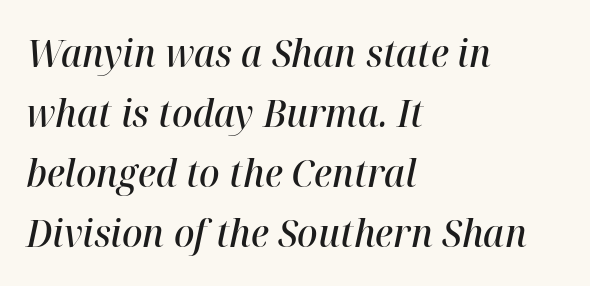
{"italic": "yes", "lean": "right", "slant_degrees": 12, "bold": "semi", "weight": "semibold", "width": "normal", "stroke_contrast": "high", "x_height": "medium", "monospaced": "no", "underline": "no", "align": "left", "line_spacing": "normal", "line_spacing_ratio": 1.58, "letter_spacing": "normal", "letter_spacing_em": 0.0, "glyph_px": 38}
